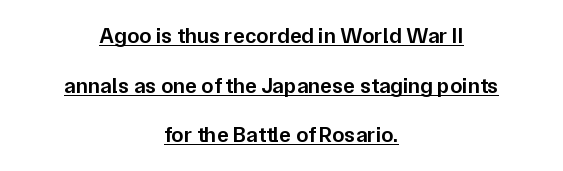
Vertical strokes here are truly vertical. Moderately thickened strokes mark this as semibold type. Does a line run under the words? Yes, clearly. A centered setting, common on invitations and titles, is used for this passage.
